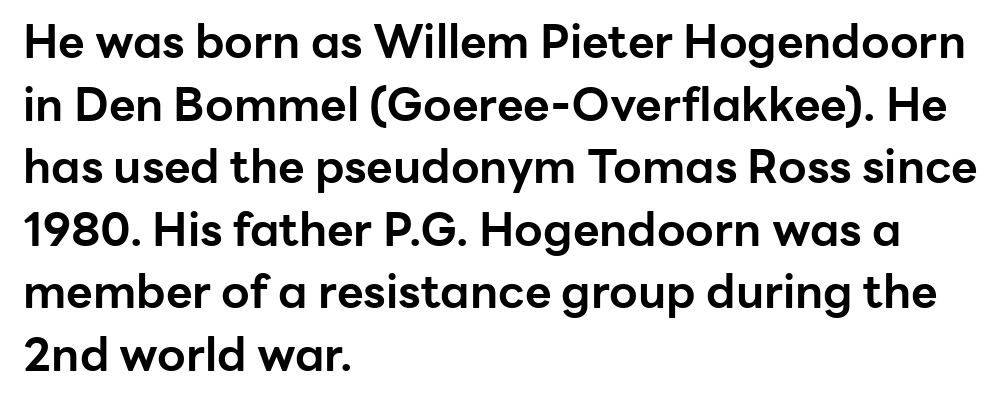
Unlike italic type, these characters show no tilt at all. The strokes are fattened all the way to bold. Vertically, the passage feels balanced, rows spaced as you'd expect. The letters advance in unequal steps, a hallmark of proportional type. This rendering features lettering with no underline. Observe the ordinary spacing: letters are neighbours, not strangers.
